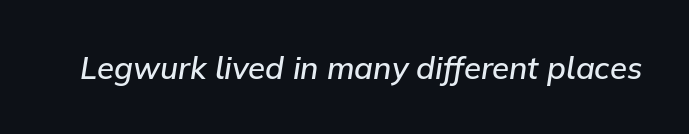
The horizontal fit of the characters is conventional and even. A bare baseline throughout the passage. A semibold gives these letters moderate extra thickness, short of bold. Think of a printed novel: that variable character pitch is what you see here. The axis of the letterforms is tilted away from vertical.
